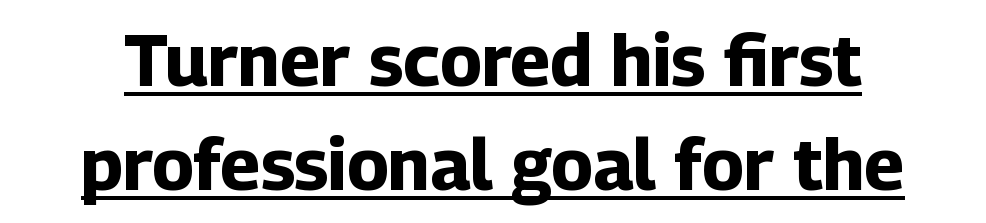
The image shows 72 px bold sans-serif type, upright; set normal line spacing (1.44x), normal letter spacing, underlined; low stroke contrast and a medium x-height.
